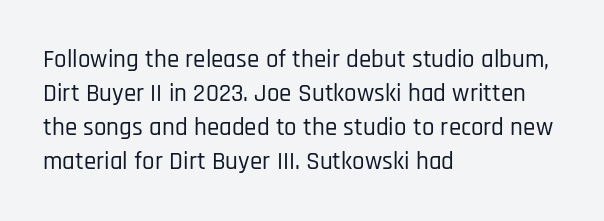
{"italic": "no", "underline": "no", "align": "left", "line_spacing": "normal", "line_spacing_ratio": 1.36, "letter_spacing": "normal", "letter_spacing_em": 0.0, "glyph_px": 25}
